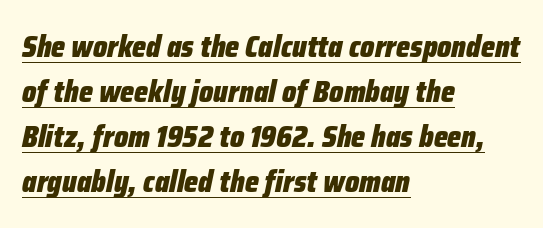
Has an underline been added? It has. The passage is arranged the way most books set body copy — flush left. Each glyph is drawn with heavy, bold strokes. Normally led — the rows are evenly, conventionally spaced.
